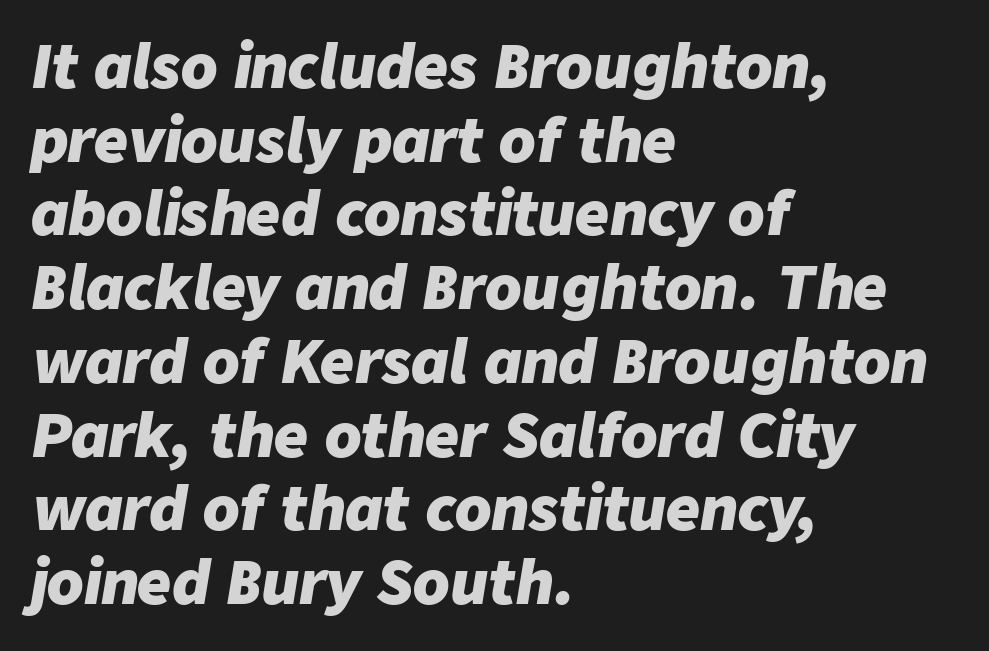
{"italic": "yes", "lean": "right", "slant_degrees": 9, "bold": "yes", "weight": "heavy", "width": "normal", "stroke_contrast": "low", "x_height": "medium", "monospaced": "no", "underline": "no", "align": "left", "line_spacing": "normal", "line_spacing_ratio": 1.25, "letter_spacing": "normal", "letter_spacing_em": 0.0, "glyph_px": 59}
